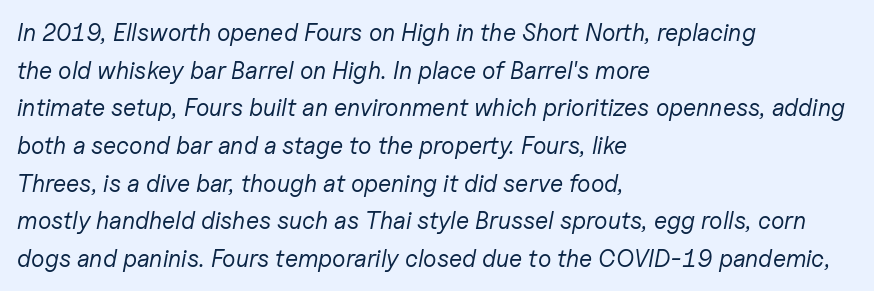
{"italic": "yes", "lean": "right", "slant_degrees": 11, "bold": "no", "underline": "no", "align": "left", "line_spacing": "normal", "line_spacing_ratio": 1.57, "letter_spacing": "normal", "letter_spacing_em": 0.0, "glyph_px": 24}
